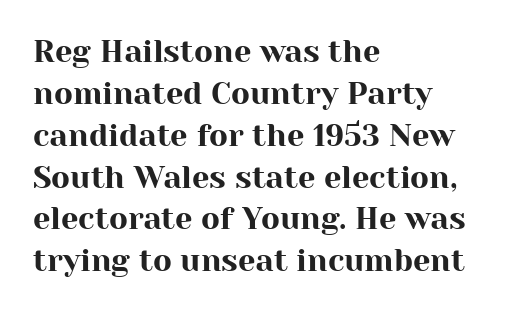
{"serif": "yes", "italic": "no", "width": "normal", "stroke_contrast": "high", "x_height": "medium", "monospaced": "no", "underline": "no", "align": "left", "line_spacing": "normal", "line_spacing_ratio": 1.35, "letter_spacing": "normal", "letter_spacing_em": 0.0, "glyph_px": 31}
